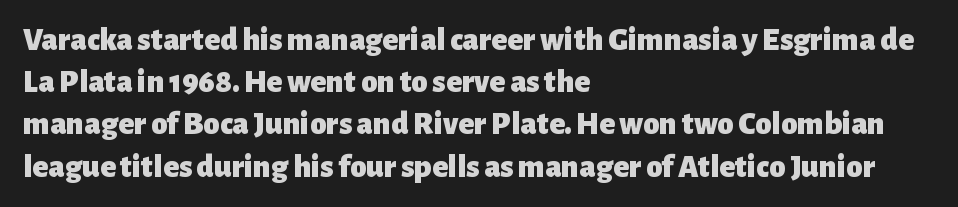
{"serif": "no", "italic": "no", "bold": "yes", "weight": "heavy", "width": "normal", "stroke_contrast": "low", "x_height": "medium", "monospaced": "no", "underline": "no", "align": "left", "line_spacing": "normal", "line_spacing_ratio": 1.28, "letter_spacing": "normal", "letter_spacing_em": 0.0, "glyph_px": 33}
